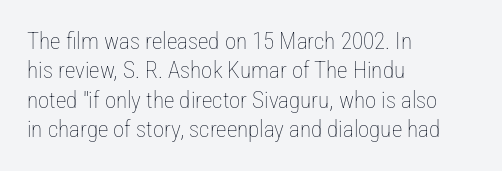
It's the straight-up-and-down kind of type. The face used here is rendered with its standard letterfit. The setting favours the left margin, as ordinary paragraphs usually do. This is not heavy type; no bold has been used. Interline gaps are of average width in this sample.
